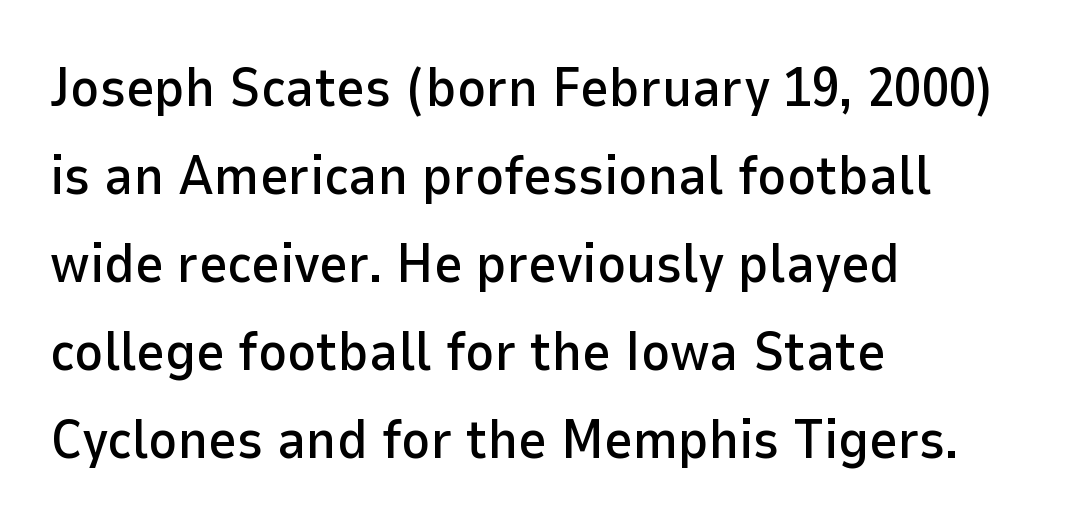
You can tell from the bare stems that sans-serif type was used. Honestly, the row spacing looks completely unremarkable. The strip under each line holds only bare page. Posture: straight, roman, zero tilt. The face used here is proportionally spaced, like ordinary book or web type. Caption: standard tracking, unaltered.
